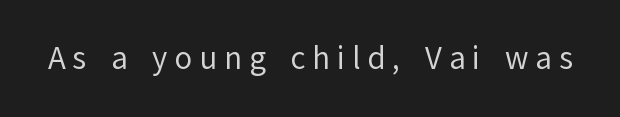
{"serif": "no", "italic": "no", "bold": "no", "weight": "regular", "width": "normal", "stroke_contrast": "low", "x_height": "medium", "monospaced": "no", "underline": "no", "letter_spacing": "wide", "letter_spacing_em": 0.22, "glyph_px": 32}
